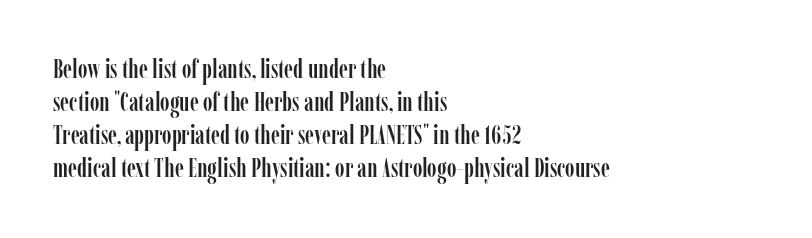
Q: Is the text italic (slanted)? A: No, it is upright.
Q: Is the text underlined? A: No.
Q: How is the paragraph aligned? A: Left-aligned.
Q: Is the spacing between letters normal or unusually wide? A: Normal.
Q: Is the spacing between lines tight, normal or loose? A: Normal.
